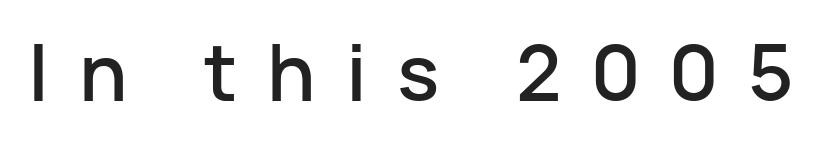
{"serif": "no", "italic": "no", "width": "normal", "stroke_contrast": "low", "x_height": "medium", "monospaced": "no", "underline": "no", "letter_spacing": "wide", "letter_spacing_em": 0.38, "glyph_px": 79}
